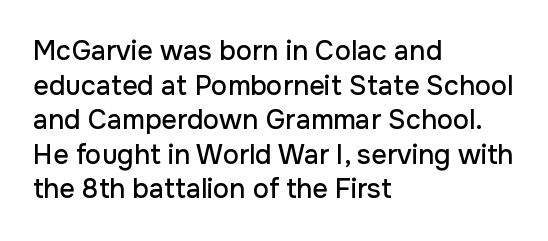
Q: Is the text italic (slanted)? A: No, it is upright.
Q: Is the text underlined? A: No.
Q: How is the paragraph aligned? A: Left-aligned.
Q: Is the spacing between letters normal or unusually wide? A: Normal.
Q: Is the spacing between lines tight, normal or loose? A: Normal.
